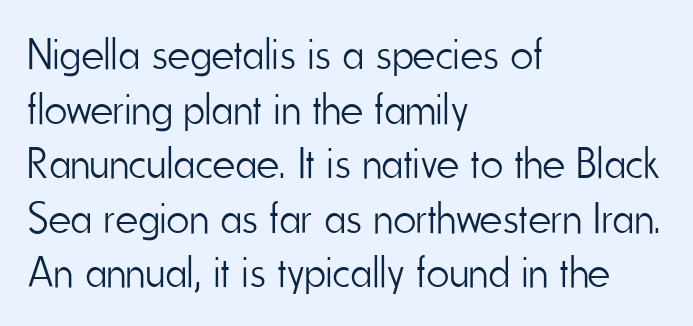
{"serif": "no", "italic": "no", "bold": "no", "weight": "light", "width": "condensed", "stroke_contrast": "low", "x_height": "small", "monospaced": "no", "underline": "no", "align": "left", "line_spacing_ratio": 1.24, "letter_spacing": "normal", "letter_spacing_em": 0.0, "glyph_px": 44}
